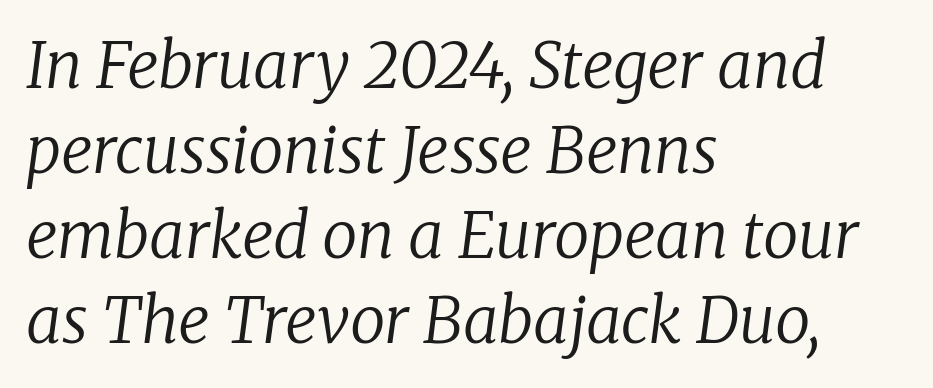
Q: Is the text bold? A: No.
Q: Is the text italic (slanted)? A: Yes, it leans right by about 8 degrees.
Q: Is the typeface a serif or a sans-serif typeface? A: Serif.
Q: Is the text underlined? A: No.
Q: How is the paragraph aligned? A: Left-aligned.
Q: Is the spacing between letters normal or unusually wide? A: Normal.
Q: Is the spacing between lines tight, normal or loose? A: Normal.
Q: Width (condensed, normal, or wide)? A: Normal.
Q: Stroke contrast? A: Low.
Q: x-height? A: Medium.
Q: Monospaced? A: No.
